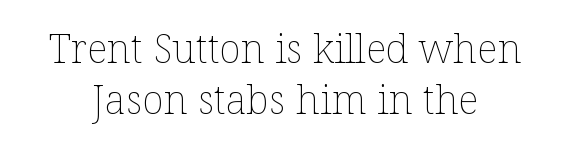
The image shows 40 px thin type, upright; set centered, normal line spacing (1.28x), normal letter spacing, not underlined; low stroke contrast and a medium x-height.
